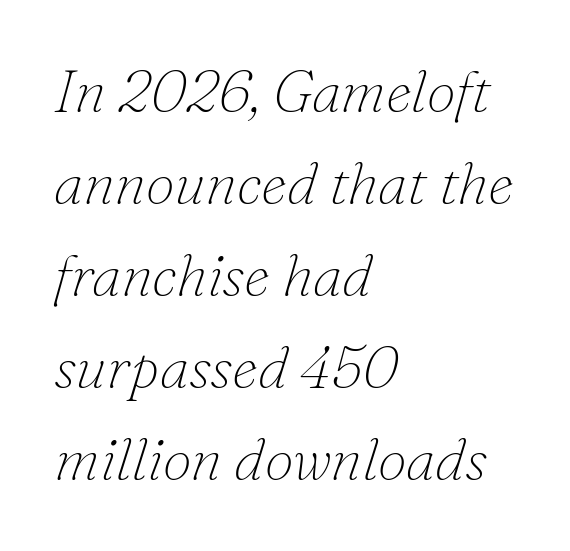
Looks like regular typesetting: each glyph gets only the width it needs. This rendering employs a face with finishing strokes, i.e., a serif. Evenly set lines give the paragraph a standard silhouette. This sample is left-justified, so line endings fall wherever the words run out.
